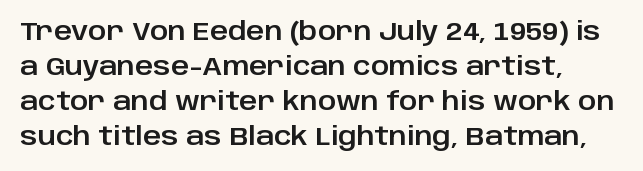
{"italic": "no", "underline": "no", "line_spacing": "normal", "line_spacing_ratio": 1.4, "letter_spacing": "normal", "letter_spacing_em": 0.0, "glyph_px": 25}
